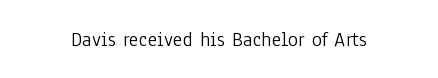
The passage shown is not underscored anywhere. The font's upright variant was chosen for this text. Stems here are at most as thick as an everyday book face. Observe the ordinary spacing: letters are neighbours, not strangers.
